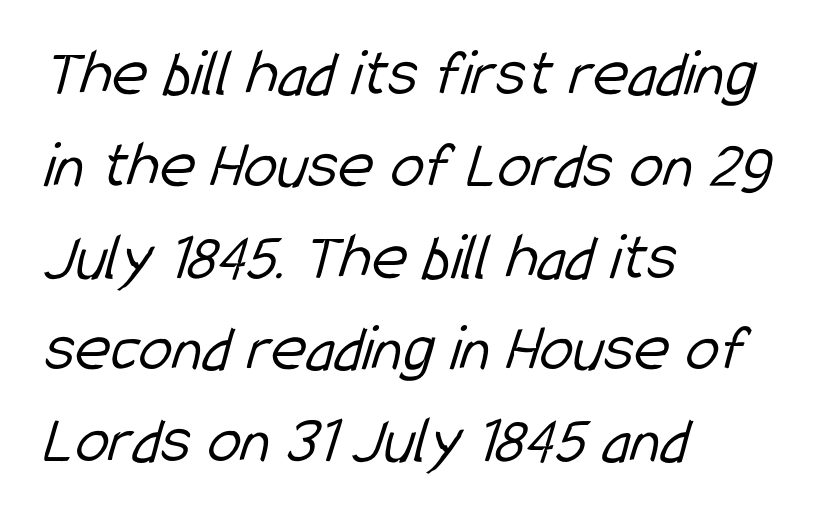
Type without underlining. The cut favours lightness, reaching ordinary text weight at its darkest. What kind of face is this? One without serifs — a sans. Standard letterfit; no display-style spreading of the glyphs. Do the characters align in a grid? No, the font is proportional. Is there much room between lines? A standard amount, neither cramped nor airy.
